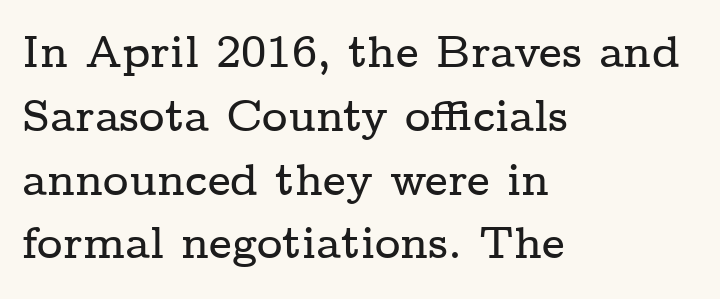
{"serif": "yes", "italic": "no", "width": "wide", "stroke_contrast": "low", "x_height": "medium", "monospaced": "no", "underline": "no", "align": "left", "line_spacing": "normal", "line_spacing_ratio": 1.45, "letter_spacing": "normal", "letter_spacing_em": 0.0, "glyph_px": 44}
